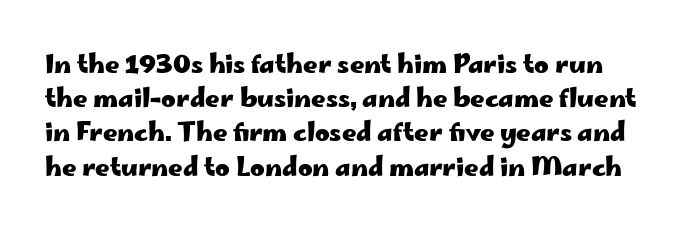
Typographic density is high because the face is bold. The gap between lines stays unmarked. Summary of vertical rhythm: regular, with standard interline spacing. Short note: letters normally spaced.
